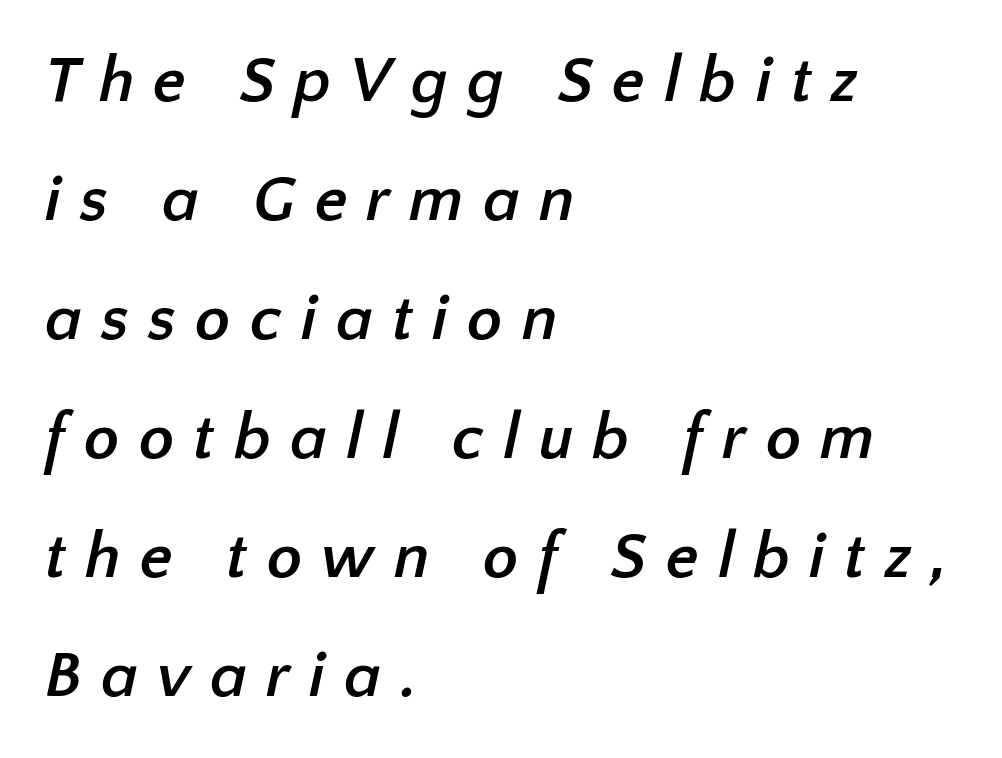
{"serif": "no", "bold": "yes", "weight": "semibold", "width": "normal", "stroke_contrast": "low", "x_height": "medium", "monospaced": "no", "underline": "no", "align": "left", "line_spacing_ratio": 1.83, "letter_spacing": "wide", "letter_spacing_em": 0.29, "glyph_px": 65}
